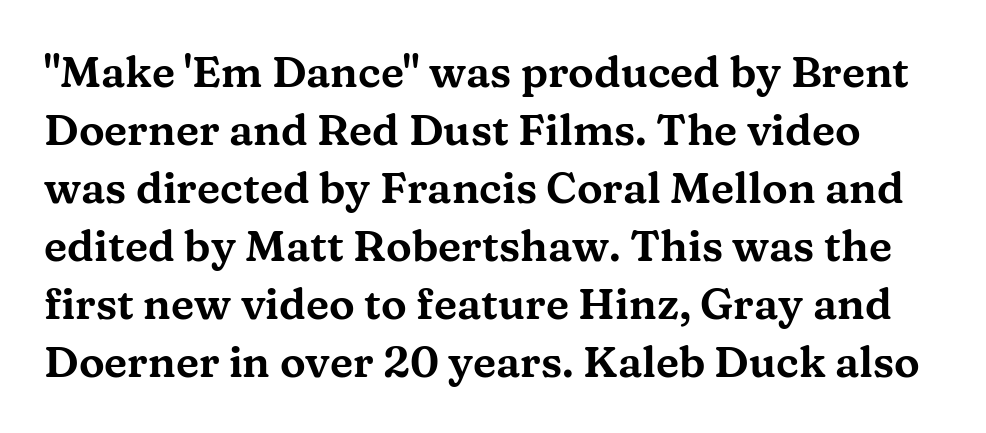
{"serif": "yes", "italic": "no", "width": "wide", "stroke_contrast": "medium", "x_height": "medium", "monospaced": "no", "underline": "no", "line_spacing": "normal", "line_spacing_ratio": 1.35, "letter_spacing": "normal", "letter_spacing_em": 0.0, "glyph_px": 43}
